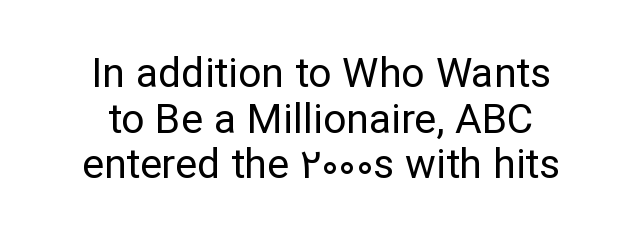
Q: Is the text bold? A: No.
Q: Is the text italic (slanted)? A: No, it is upright.
Q: Is the typeface a serif or a sans-serif typeface? A: Sans-serif.
Q: Is the text underlined? A: No.
Q: How is the paragraph aligned? A: Centered.
Q: Is the spacing between letters normal or unusually wide? A: Normal.
Q: Is the spacing between lines tight, normal or loose? A: Tight.
Q: Width (condensed, normal, or wide)? A: Normal.
Q: Stroke contrast? A: Low.
Q: x-height? A: Medium.
Q: Monospaced? A: No.
